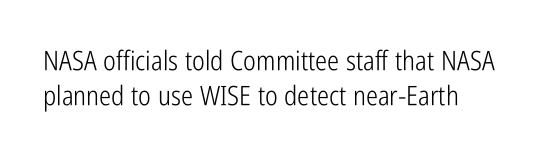
Q: Is the text bold? A: No.
Q: Is the text italic (slanted)? A: No, it is upright.
Q: Is the text underlined? A: No.
Q: Is the spacing between letters normal or unusually wide? A: Normal.
Q: Is the spacing between lines tight, normal or loose? A: Normal.
